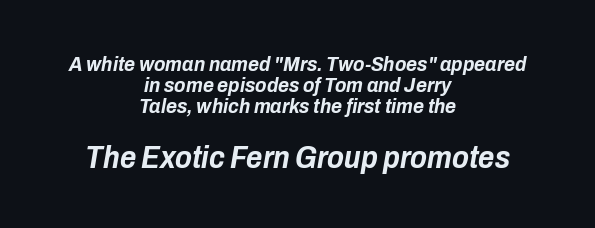
Think of a printed novel: that variable character pitch is what you see here. Students, note that the glyphs here touch the page at normal intervals. The paragraph shown floats in the horizontal middle. The characters look thick and weighty, a clear bold. Note: smaller setting up top, larger setting below.
